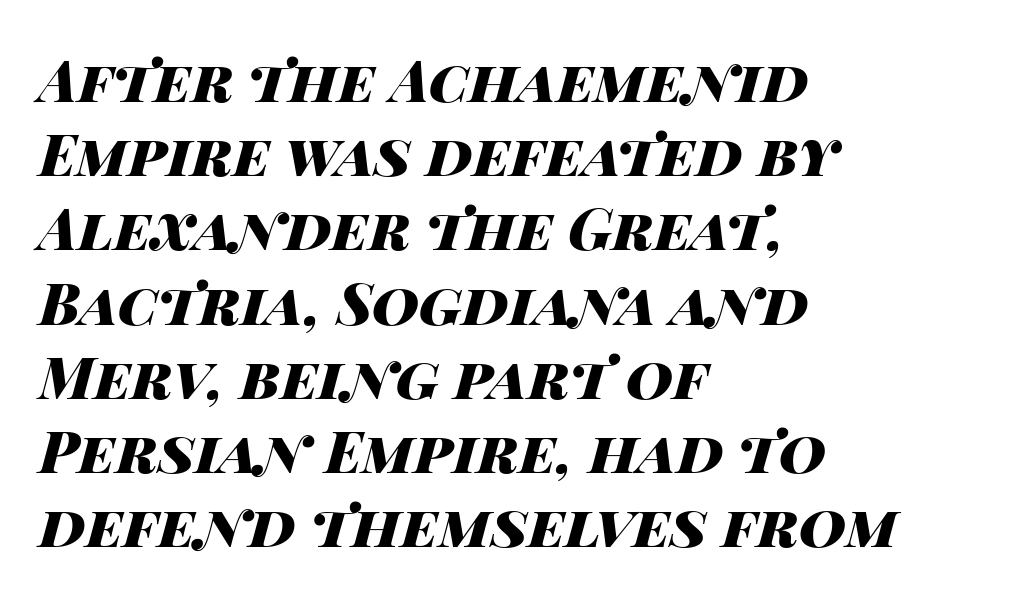
Summary of vertical rhythm: regular, with standard interline spacing. Look at the tracking — it's just the regular setting, nothing added. Just letters on the line, the space beneath them empty. Think of a printed novel: that variable character pitch is what you see here.
